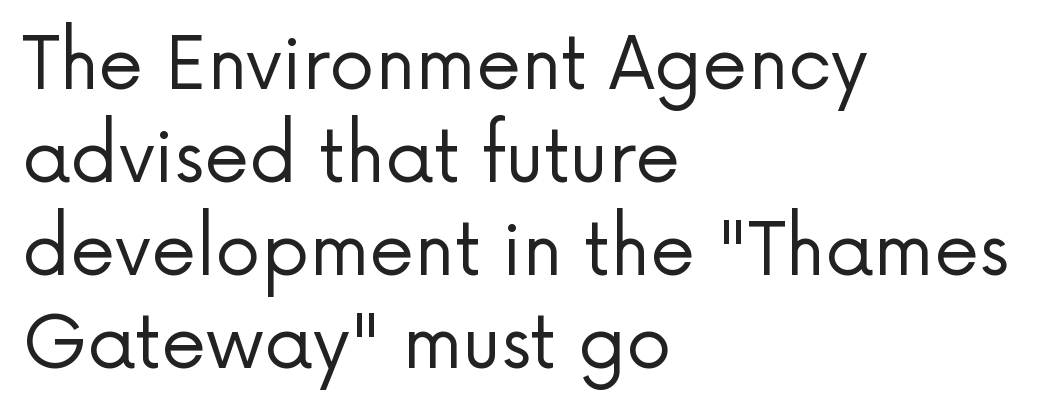
The image shows 72 px regular-weight sans-serif type, upright; set left-aligned, normal line spacing (1.29x), normal letter spacing, not underlined; low stroke contrast and a medium x-height.
